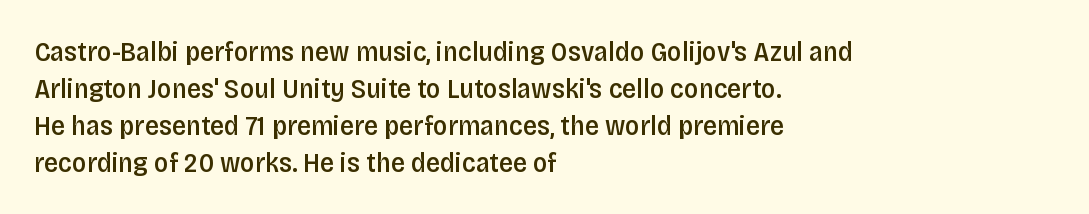
{"serif": "no", "italic": "no", "bold": "semi", "weight": "semibold", "width": "condensed", "stroke_contrast": "low", "x_height": "large", "monospaced": "no", "underline": "no", "align": "left", "line_spacing": "normal", "line_spacing_ratio": 1.32, "letter_spacing": "normal", "letter_spacing_em": 0.0, "glyph_px": 28}
